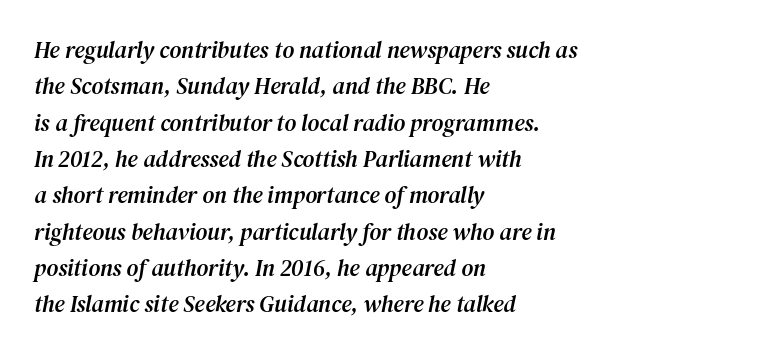
Underline: absent. One glance says typical: line gaps are just what's usual. Horizontal alignment here is leftward, the default for most running prose. You can tell it's italic because the verticals aren't actually vertical. Tracking here is standard; glyphs follow each other at the usual distance.
